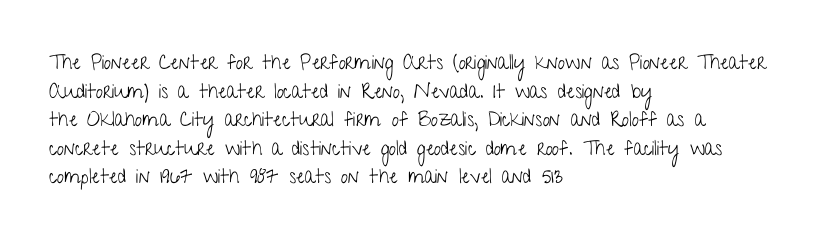
The image shows 20 px text type, upright; set left-aligned, normal line spacing (1.43x), normal letter spacing, not underlined.
